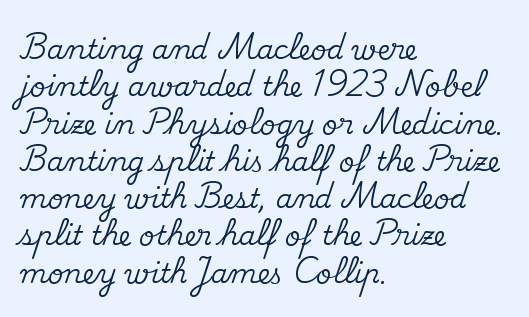
{"underline": "no", "align": "left", "line_spacing": "normal", "line_spacing_ratio": 1.38, "letter_spacing": "normal", "letter_spacing_em": 0.0, "glyph_px": 27}
